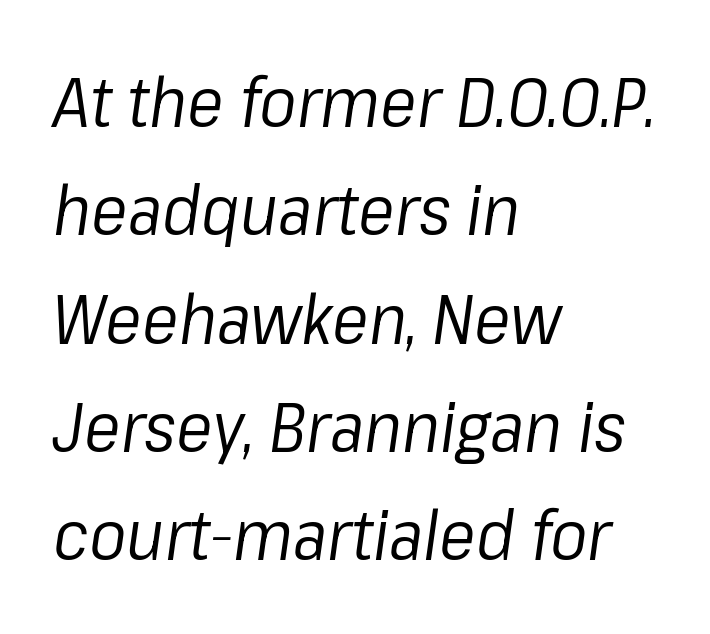
Q: Is the text bold? A: No.
Q: Is the text italic (slanted)? A: Yes, it leans right by about 8 degrees.
Q: Is the text underlined? A: No.
Q: How is the paragraph aligned? A: Left-aligned.
Q: Is the spacing between letters normal or unusually wide? A: Normal.
Q: Is the spacing between lines tight, normal or loose? A: Normal.
Q: Width (condensed, normal, or wide)? A: Normal.
Q: Stroke contrast? A: Low.
Q: x-height? A: Medium.
Q: Monospaced? A: No.
